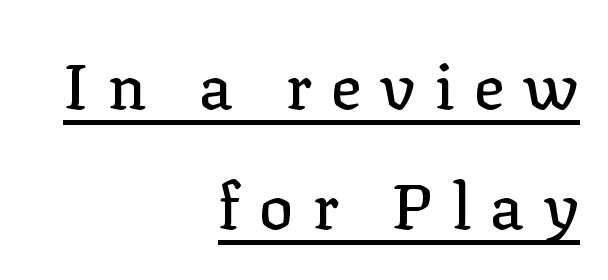
What stands out about the letter spacing? Its width — letters are far apart. The typeface chosen for these lines features serifs. Looks like regular typesetting: each glyph gets only the width it needs. The rag falls on the left side of this text block. These characters rest on top of a visible drawn line. A roman cut, with each character standing at attention.
